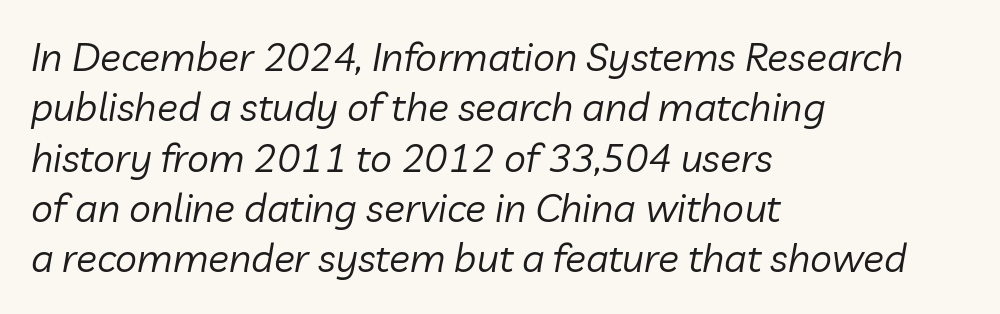
The face used here is rendered with its standard letterfit. Glance below the letters and you will spot only blank space. The face used here is proportionally spaced, like ordinary book or web type. The lines are quadded left.
